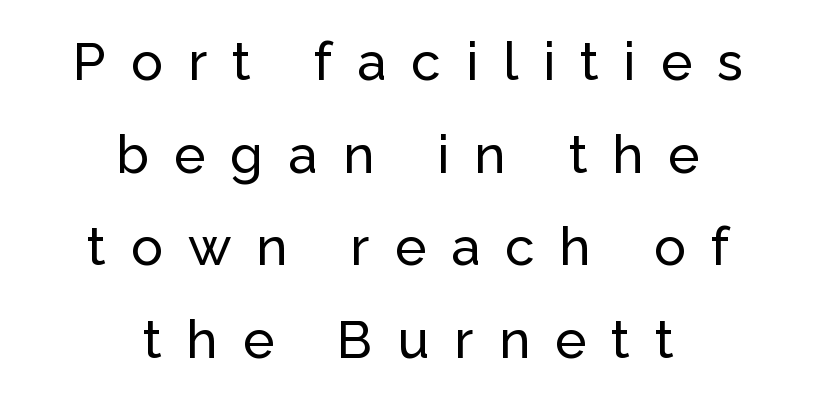
The image shows 53 px sans-serif type, upright; set centered, line spacing 1.75x, unusually wide letter spacing (+0.47 em), not underlined; low stroke contrast and a medium x-height.
